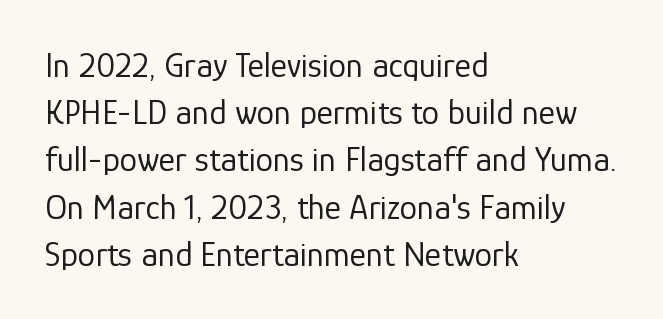
The image shows 35 px regular-weight sans-serif type, upright; set left-aligned, normal line spacing (1.35x), normal letter spacing, not underlined; low stroke contrast and a medium x-height.
